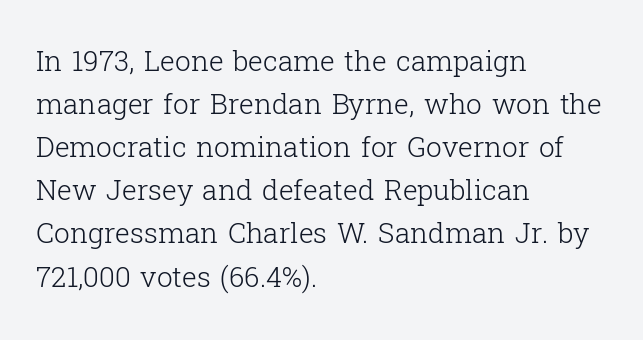
Type style note: has serifs. If you drew a ruler down the left edge, every line would touch it. Style check: upright. The rendering uses natural spacing where letterforms have individual widths.
